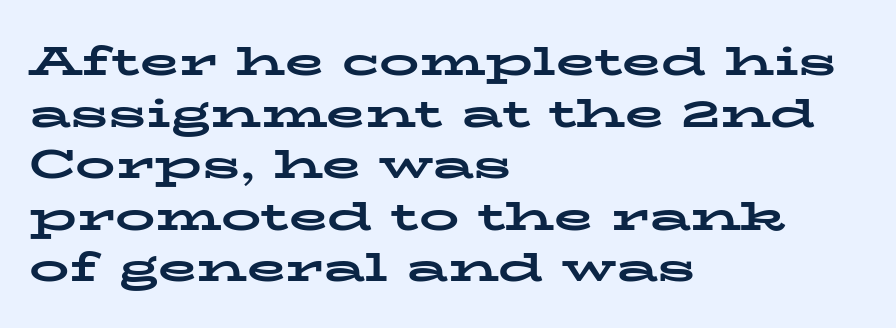
The image shows 40 px bold, wide serif type, upright; set left-aligned, normal line spacing (1.29x), normal letter spacing, not underlined; low stroke contrast and a medium x-height.
